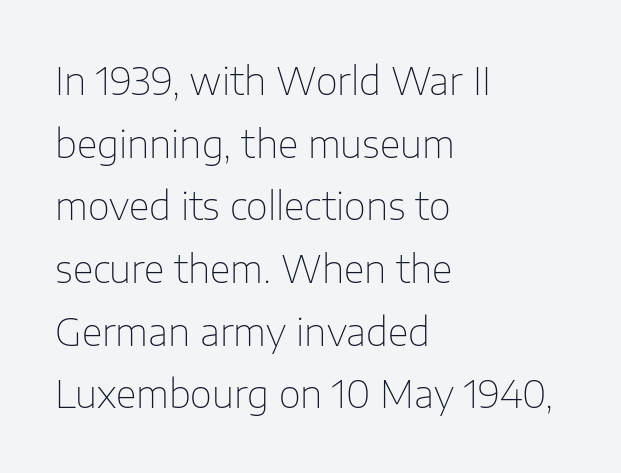
{"serif": "no", "italic": "no", "bold": "no", "weight": "thin", "width": "normal", "stroke_contrast": "low", "x_height": "medium", "monospaced": "no", "underline": "no", "align": "left", "line_spacing": "normal", "line_spacing_ratio": 1.65, "letter_spacing": "normal", "letter_spacing_em": 0.0, "glyph_px": 38}
